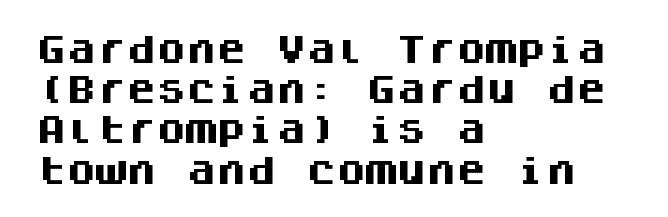
Q: Is the text bold? A: Yes.
Q: Is the text italic (slanted)? A: No, it is upright.
Q: Is the typeface a serif or a sans-serif typeface? A: Sans-serif.
Q: Is the text underlined? A: No.
Q: How is the paragraph aligned? A: Left-aligned.
Q: Is the spacing between letters normal or unusually wide? A: Normal.
Q: Is the spacing between lines tight, normal or loose? A: Normal.
Q: Width (condensed, normal, or wide)? A: Normal.
Q: Stroke contrast? A: Medium.
Q: x-height? A: Large.
Q: Monospaced? A: Yes.
